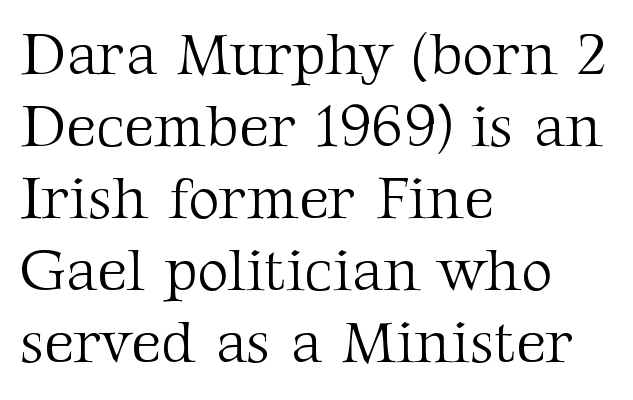
Q: Is the text bold? A: No.
Q: Is the text italic (slanted)? A: No, it is upright.
Q: Is the typeface a serif or a sans-serif typeface? A: Serif.
Q: Is the text underlined? A: No.
Q: How is the paragraph aligned? A: Left-aligned.
Q: Is the spacing between letters normal or unusually wide? A: Normal.
Q: Width (condensed, normal, or wide)? A: Normal.
Q: Stroke contrast? A: Medium.
Q: x-height? A: Medium.
Q: Monospaced? A: No.
